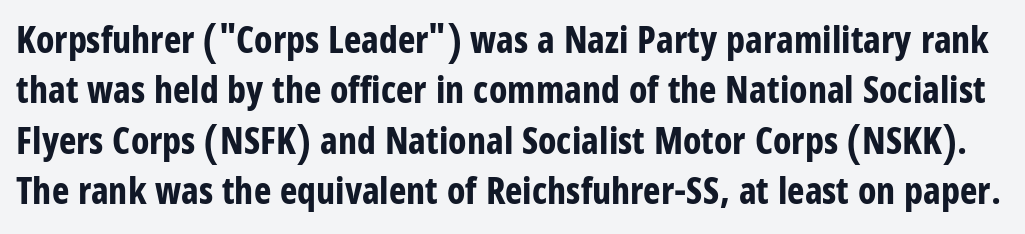
Q: Is the text bold? A: Yes.
Q: Is the text italic (slanted)? A: No, it is upright.
Q: Is the typeface a serif or a sans-serif typeface? A: Sans-serif.
Q: Is the text underlined? A: No.
Q: Is the spacing between letters normal or unusually wide? A: Normal.
Q: Is the spacing between lines tight, normal or loose? A: Normal.
Q: Width (condensed, normal, or wide)? A: Condensed.
Q: Stroke contrast? A: Low.
Q: x-height? A: Large.
Q: Monospaced? A: No.
